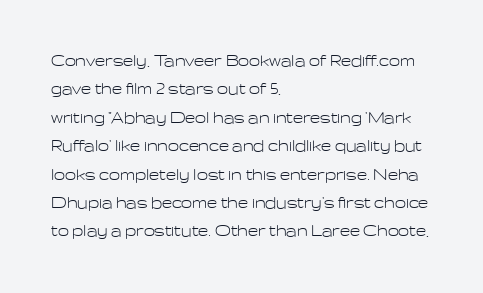
Glyph-to-glyph distance matches everyday printed text. One glance says typical: line gaps are just what's usual. A bare baseline throughout the passage. Does the lettering tilt? It doesn't — this is upright.
